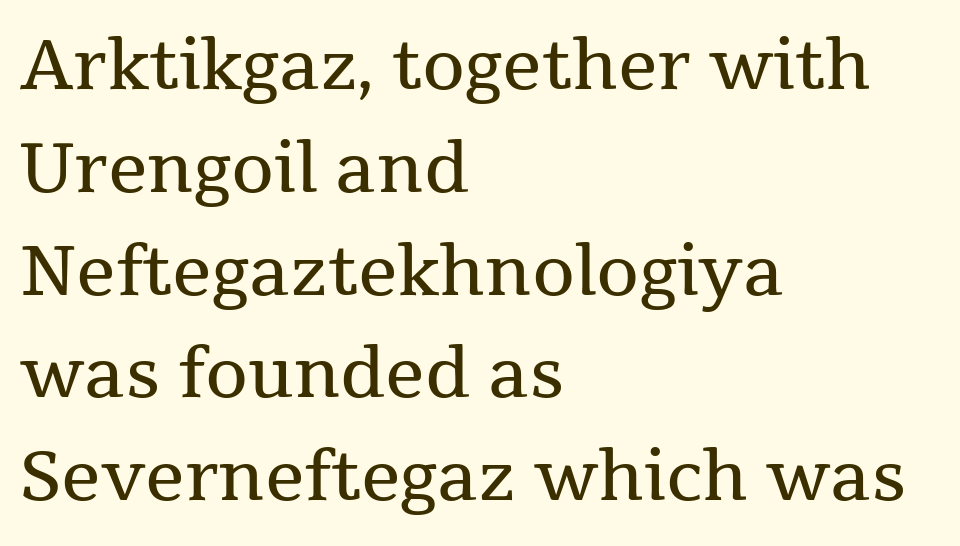
Between one letter and the next there's only the usual sliver of space. These lines sit exactly where default settings would place them. This is serif lettering, the kind often seen in printed books. It's the straight-up-and-down kind of type. Weight: in the light-to-regular range.
